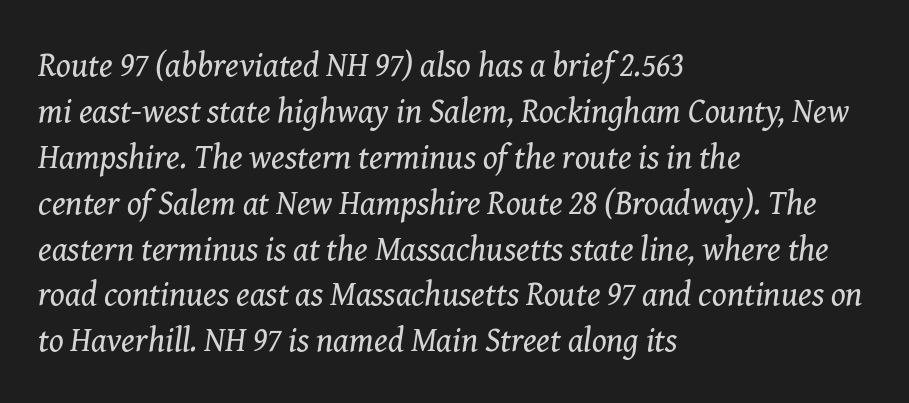
Q: Is the text bold? A: No.
Q: Is the text italic (slanted)? A: Yes, it leans right by about 8 degrees.
Q: Is the typeface a serif or a sans-serif typeface? A: Serif.
Q: Is the text underlined? A: No.
Q: How is the paragraph aligned? A: Left-aligned.
Q: Is the spacing between letters normal or unusually wide? A: Normal.
Q: Is the spacing between lines tight, normal or loose? A: Normal.
Q: Width (condensed, normal, or wide)? A: Normal.
Q: Stroke contrast? A: Medium.
Q: x-height? A: Medium.
Q: Monospaced? A: No.
